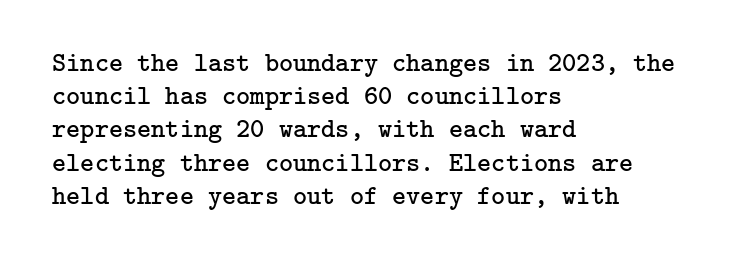
The zone under the glyphs is completely vacant. The passage is arranged the way most books set body copy — flush left. The type sits square on the baseline with zero lean. Weight: in the light-to-regular range. In terms of letterspacing, this is plain default setting.
